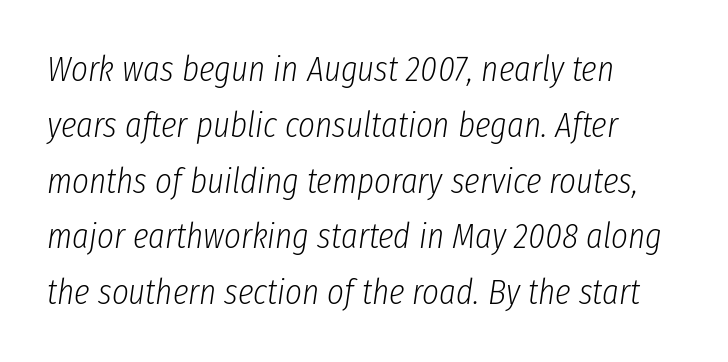
Underlining? Definitely not there. The compositor pushed each line to the left boundary. A typesetter would call this proportional, since set widths differ per character. Words appear dense and cohesive because spacing is normal.
